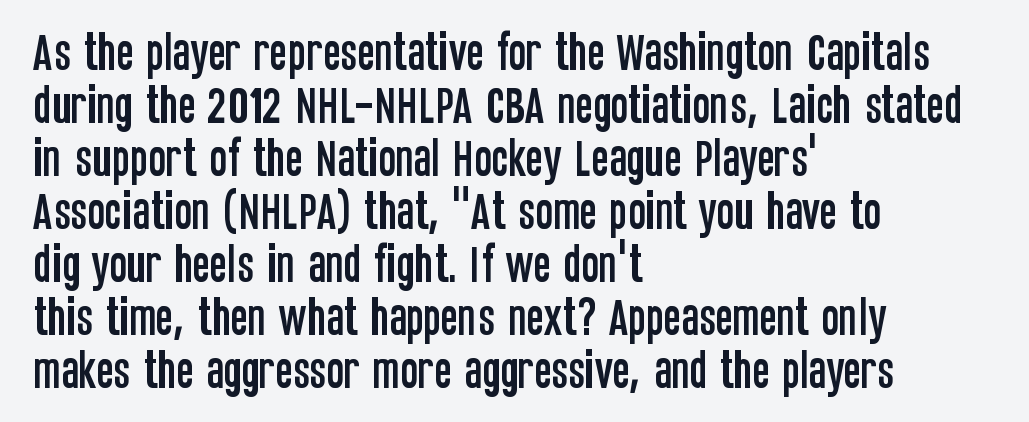
The image shows 42 px condensed sans-serif type, upright; set left-aligned, normal line spacing (1.26x), normal letter spacing, not underlined; low stroke contrast and a large x-height.
